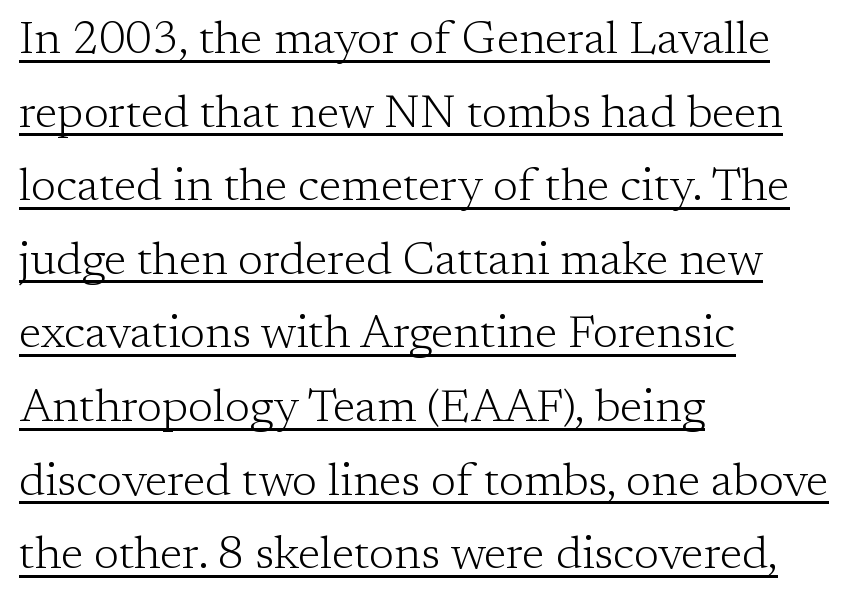
Q: Is the text bold? A: No.
Q: Is the text italic (slanted)? A: No, it is upright.
Q: Is the typeface a serif or a sans-serif typeface? A: Serif.
Q: Is the text underlined? A: Yes.
Q: How is the paragraph aligned? A: Left-aligned.
Q: Is the spacing between letters normal or unusually wide? A: Normal.
Q: Is the spacing between lines tight, normal or loose? A: Normal.
Q: Width (condensed, normal, or wide)? A: Normal.
Q: Stroke contrast? A: Low.
Q: x-height? A: Medium.
Q: Monospaced? A: No.
